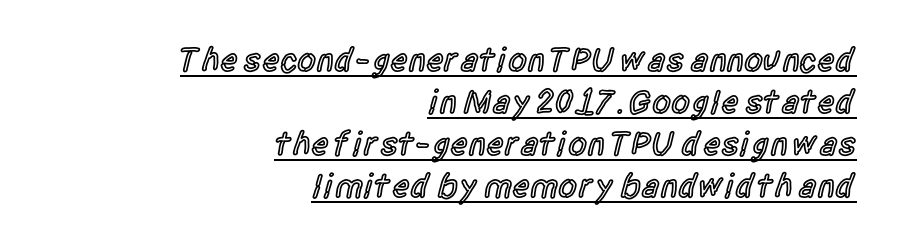
Q: Is the text bold? A: Semi-bold.
Q: Is the text italic (slanted)? A: Yes.
Q: Is the typeface a serif or a sans-serif typeface? A: Sans-serif.
Q: Is the text underlined? A: Yes.
Q: How is the paragraph aligned? A: Right-aligned.
Q: Is the spacing between letters normal or unusually wide? A: Normal.
Q: Width (condensed, normal, or wide)? A: Condensed.
Q: x-height? A: Large.
Q: Monospaced? A: No.
